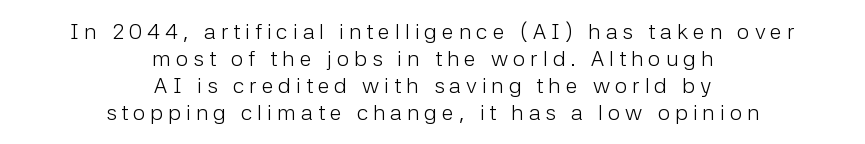
{"italic": "no", "bold": "no", "underline": "no", "align": "center", "line_spacing_ratio": 1.22, "letter_spacing": "wide", "letter_spacing_em": 0.22, "glyph_px": 22}
